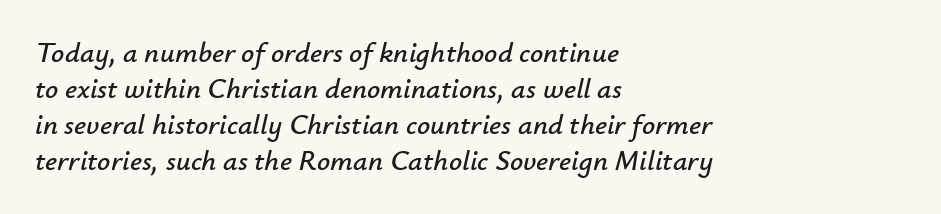
Designer's note — italics engaged. Line beginnings align vertically; line endings do not. Proportional: the letters do not fall into vertical columns. The space directly below the letters is spotless.
